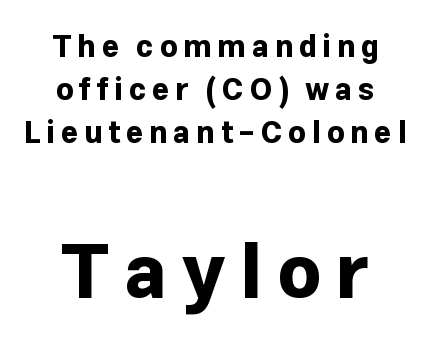
{"serif": "no", "italic": "no", "bold": "yes", "weight": "bold", "width": "normal", "stroke_contrast": "low", "x_height": "medium", "monospaced": "no", "underline": "no", "align": "center", "line_spacing": "normal", "line_spacing_ratio": 1.43, "larger_block": "second", "size_ratio": 2.5, "glyph_px": 75}
